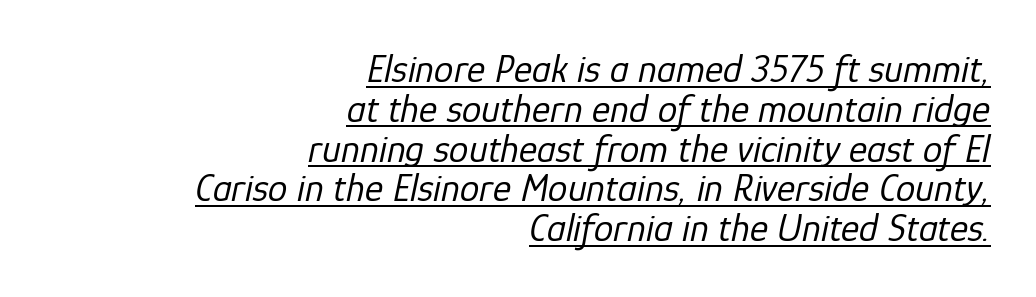
The image shows 39 px regular-weight type, italic (leaning right); set right-aligned, tight line spacing (1.02x), normal letter spacing, underlined; low stroke contrast and a medium x-height.
